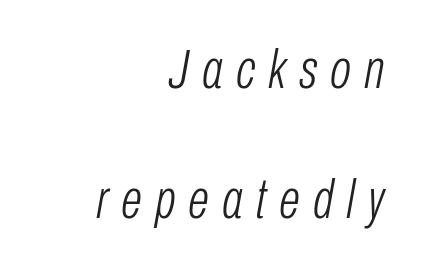
How are the letters spaced? Widely, with obvious added tracking. The area under the type is left untouched. Think standard paragraph weight, or any step lighter than that. Vertically, the passage feels expansive, rows floating well apart. Yep, that's italic — everything's leaning.
